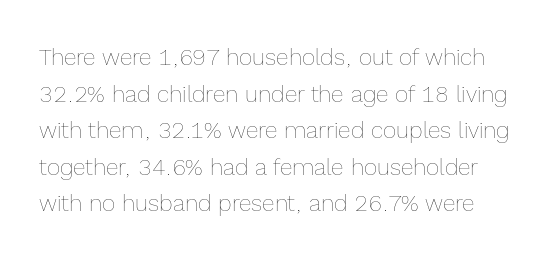
Q: Is the text bold? A: No.
Q: Is the text italic (slanted)? A: No, it is upright.
Q: Is the text underlined? A: No.
Q: Is the spacing between letters normal or unusually wide? A: Normal.
Q: Is the spacing between lines tight, normal or loose? A: Normal.
